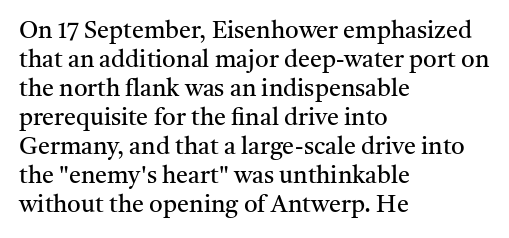
The strokes carry an ordinary text weight at most. Default kerning and tracking; the words read as compact shapes. The gap between lines stays unmarked. Does the lettering tilt? It doesn't — this is upright.
